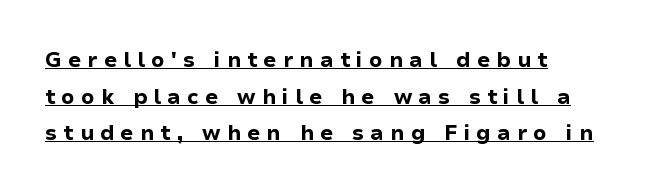
The image shows 21 px bold type, upright; set left-aligned, line spacing 1.74x, unusually wide letter spacing (+0.29 em), underlined.
